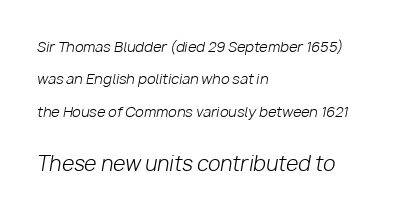
Q: Is the text bold? A: No.
Q: Is the text italic (slanted)? A: Yes, it leans right by about 10 degrees.
Q: Is the text underlined? A: No.
Q: How is the paragraph aligned? A: Left-aligned.
Q: Is the spacing between letters normal or unusually wide? A: Normal.
Q: Is the spacing between lines tight, normal or loose? A: Loose.
Q: Which block of text is set in a larger size, the first (top) or the second (bottom)? A: The second (bottom) one.
